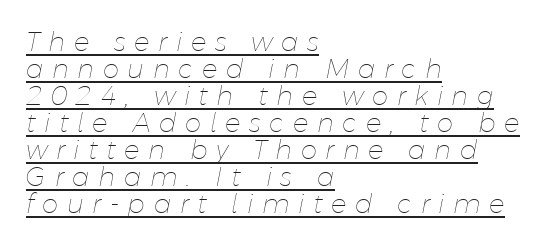
Short and long lines alike share a common starting point at left. Cramped leading. The font is comparable to plain body text, perhaps lighter. Tracking value appears strongly positive — letters spread wide.
